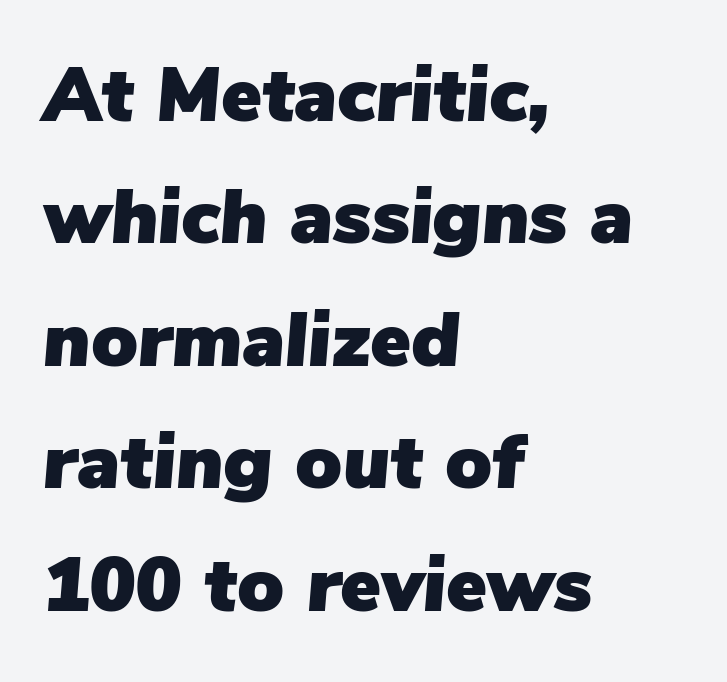
Q: Is the text italic (slanted)? A: Yes, it leans right by about 5 degrees.
Q: Is the text underlined? A: No.
Q: How is the paragraph aligned? A: Left-aligned.
Q: Is the spacing between letters normal or unusually wide? A: Normal.
Q: Is the spacing between lines tight, normal or loose? A: Normal.
Q: Width (condensed, normal, or wide)? A: Normal.
Q: Stroke contrast? A: Low.
Q: x-height? A: Medium.
Q: Monospaced? A: No.
